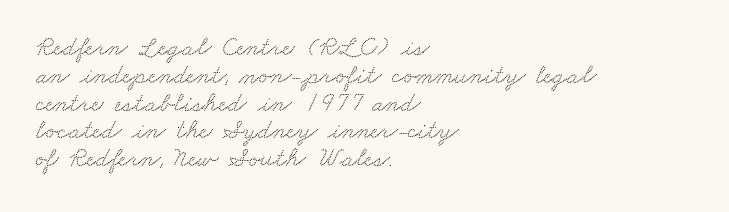
{"underline": "no", "align": "left", "line_spacing": "tight", "line_spacing_ratio": 1.03, "letter_spacing": "normal", "letter_spacing_em": 0.0, "glyph_px": 27}
